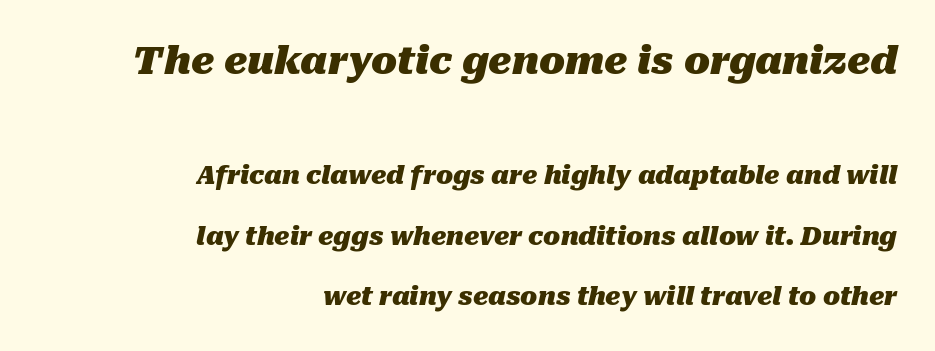
The image shows 38 px heavy type, italic (leaning right); set right-aligned, loose line spacing (2.42x), normal letter spacing, not underlined; the first (top) block is 1.52x larger; medium stroke contrast and a medium x-height.
